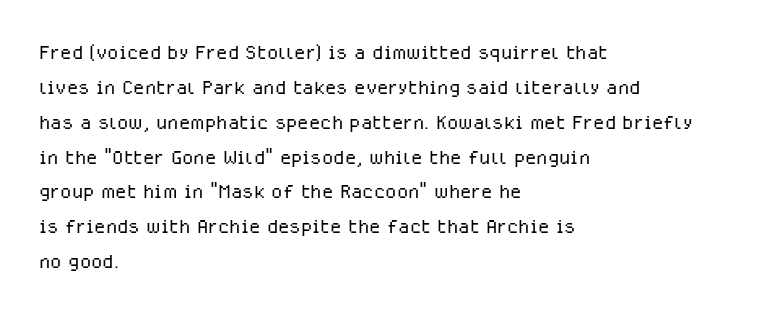
Q: Is the text bold? A: No.
Q: Is the text italic (slanted)? A: No, it is upright.
Q: Is the text underlined? A: No.
Q: How is the paragraph aligned? A: Left-aligned.
Q: Is the spacing between letters normal or unusually wide? A: Normal.
Q: Is the spacing between lines tight, normal or loose? A: Normal.
